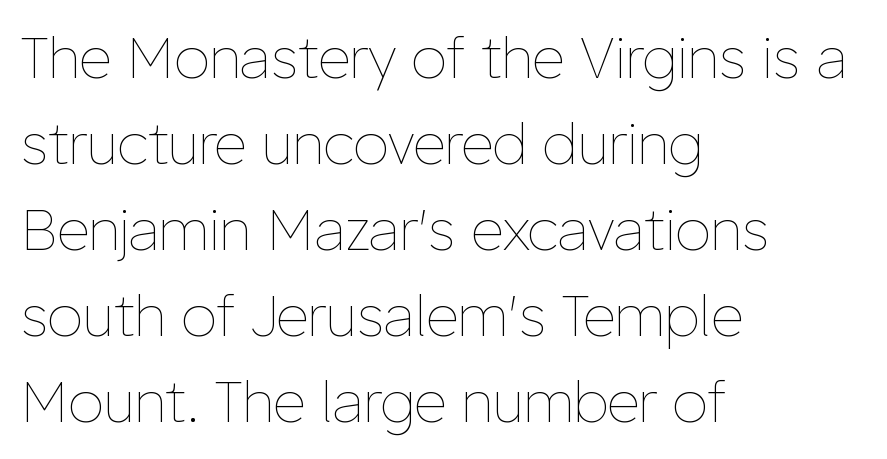
The typography opts for an upright posture over an oblique one. Which margin do the lines hug? The left one — the right edge is uneven. The space beneath each line is pristine and unruled. Proportional: the letters do not fall into vertical columns.
